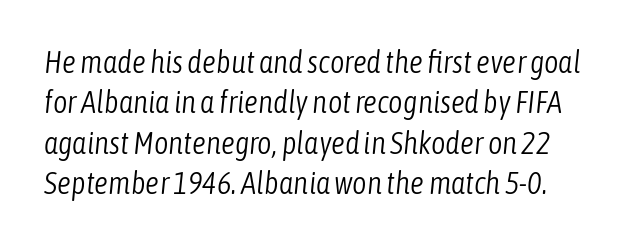
Between one letter and the next there's only the usual sliver of space. Caption: face not bold, strokes unweighted. This sample has the flowing, uneven cadence of proportional lettering. The whole block is typeset with a tilt.
